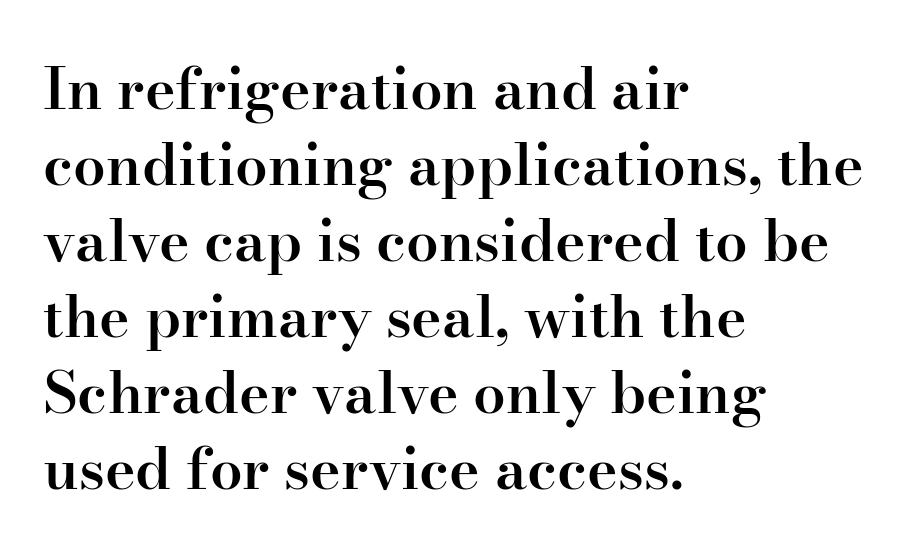
Tracking here is standard; glyphs follow each other at the usual distance. Do the characters align in a grid? No, the font is proportional. Which margin do the lines hug? The left one — the right edge is uneven. You can tell it's not italic because the verticals are truly vertical. Weight check: semibold — heavier than regular, not quite bold.
